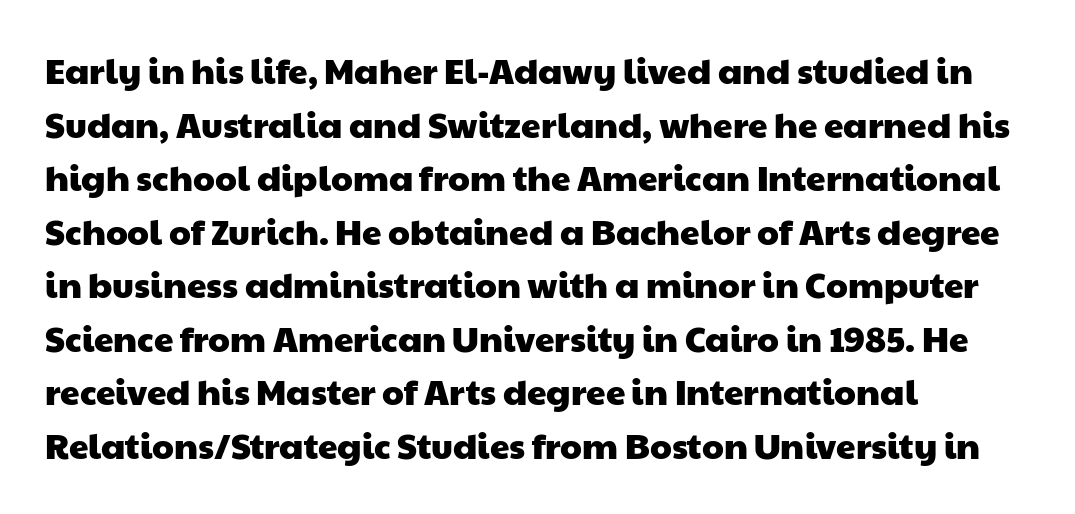
A sans-serif font was chosen for this passage. Honestly, there is no underline to notice here at all. The passage shown is typed in a proportional face where columns would drift. Where is the straight margin? On the left. Default kerning and tracking; the words read as compact shapes.
